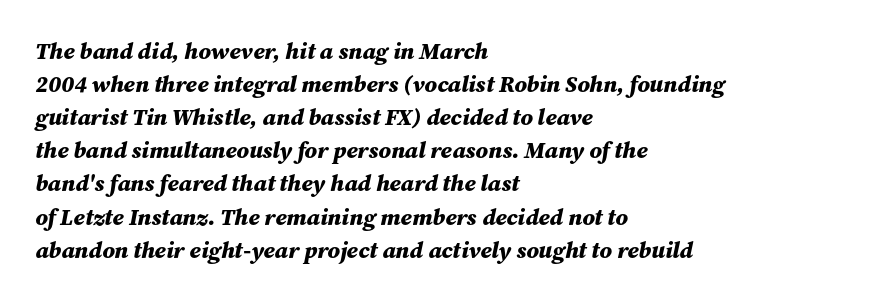
Q: Is the text bold? A: Yes.
Q: Is the text italic (slanted)? A: Yes, it leans right by about 12 degrees.
Q: Is the text underlined? A: No.
Q: How is the paragraph aligned? A: Left-aligned.
Q: Is the spacing between letters normal or unusually wide? A: Normal.
Q: Is the spacing between lines tight, normal or loose? A: Normal.
